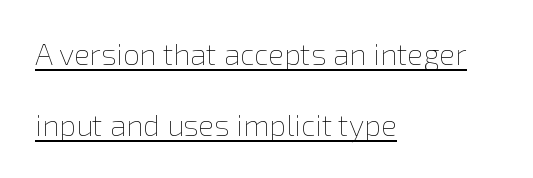
The image shows 30 px thin type, upright; set left-aligned, loose line spacing (2.36x), normal letter spacing, underlined; a medium x-height.
